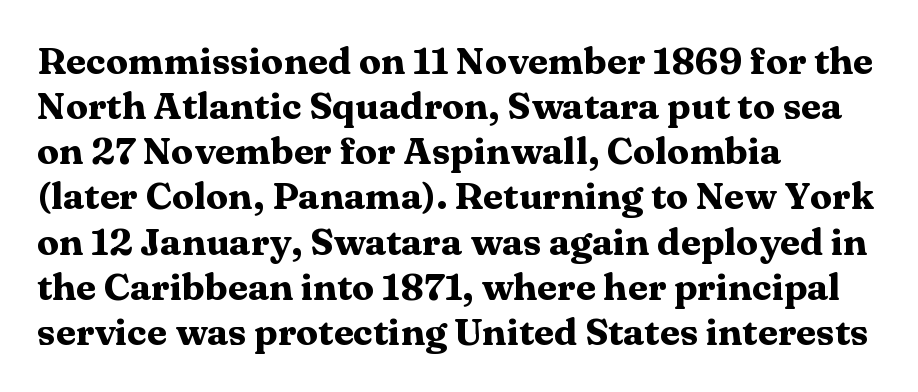
{"serif": "yes", "italic": "no", "bold": "yes", "weight": "heavy", "width": "wide", "stroke_contrast": "medium", "x_height": "medium", "monospaced": "no", "underline": "no", "align": "left", "line_spacing_ratio": 1.22, "letter_spacing": "normal", "letter_spacing_em": 0.0, "glyph_px": 37}
